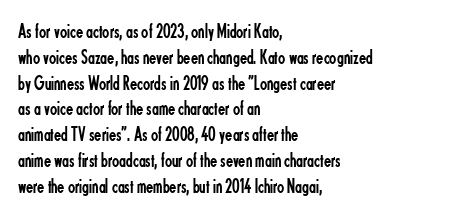
{"italic": "no", "bold": "no", "underline": "no", "align": "left", "line_spacing_ratio": 1.23, "letter_spacing": "normal", "letter_spacing_em": 0.0, "glyph_px": 21}
